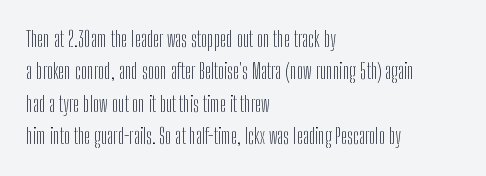
Words float on clear page, feet unadorned. Letters have the restrained weight of plain body copy at most. Horizontal alignment here is leftward, the default for most running prose. Whoever set this chose a conventional vertical rhythm. This sample uses an upright cut, with every glyph sitting square on the baseline.
